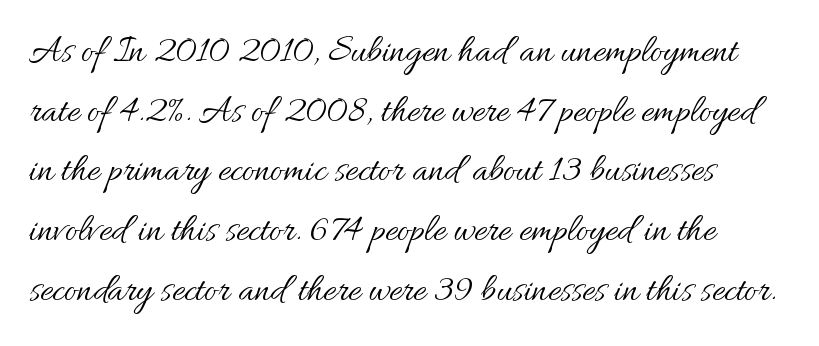
The image shows 38 px regular-weight type; set normal line spacing (1.57x), normal letter spacing, not underlined; medium stroke contrast and a small x-height.
